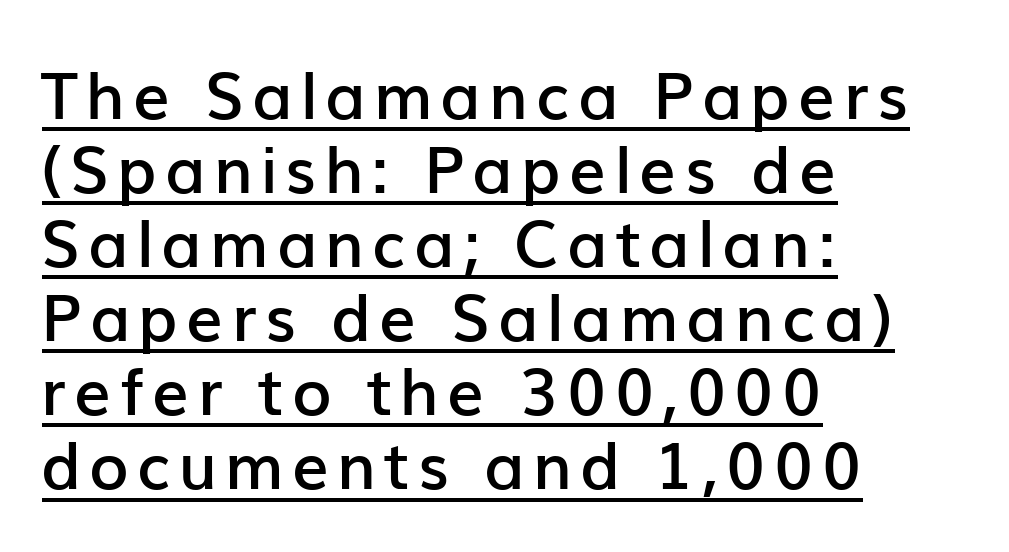
Q: Is the text bold? A: Semi-bold.
Q: Is the text italic (slanted)? A: No, it is upright.
Q: Is the typeface a serif or a sans-serif typeface? A: Sans-serif.
Q: Is the text underlined? A: Yes.
Q: How is the paragraph aligned? A: Left-aligned.
Q: Is the spacing between lines tight, normal or loose? A: Tight.
Q: Width (condensed, normal, or wide)? A: Normal.
Q: Stroke contrast? A: Low.
Q: x-height? A: Medium.
Q: Monospaced? A: No.
